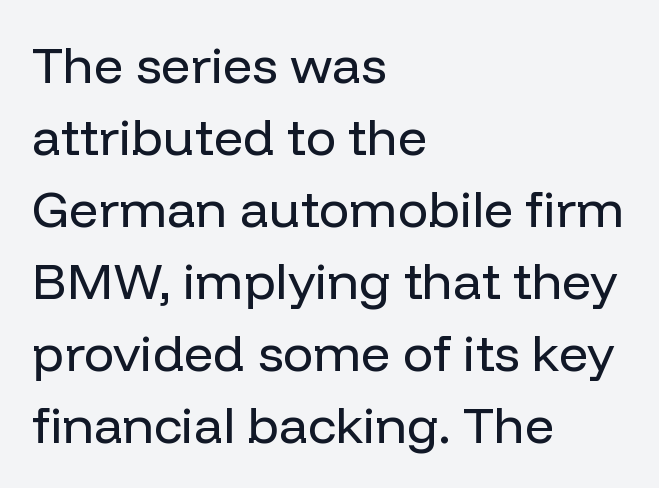
Q: Is the text bold? A: No.
Q: Is the text italic (slanted)? A: No, it is upright.
Q: Is the typeface a serif or a sans-serif typeface? A: Sans-serif.
Q: Is the text underlined? A: No.
Q: How is the paragraph aligned? A: Left-aligned.
Q: Is the spacing between letters normal or unusually wide? A: Normal.
Q: Is the spacing between lines tight, normal or loose? A: Normal.
Q: Width (condensed, normal, or wide)? A: Normal.
Q: Stroke contrast? A: Low.
Q: x-height? A: Medium.
Q: Monospaced? A: No.
